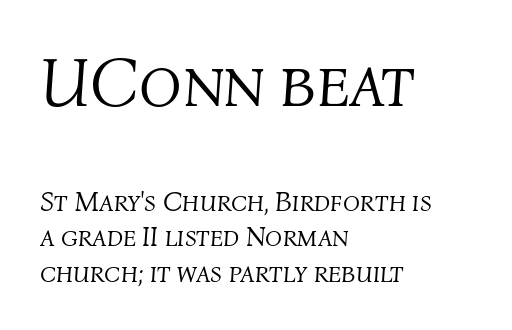
{"italic": "yes", "lean": "right", "slant_degrees": 4, "bold": "no", "weight": "light", "width": "normal", "stroke_contrast": "medium", "x_height": "medium", "monospaced": "no", "underline": "no", "align": "left", "line_spacing": "normal", "line_spacing_ratio": 1.26, "letter_spacing": "normal", "letter_spacing_em": 0.0, "larger_block": "first", "size_ratio": 2.5, "glyph_px": 70}
